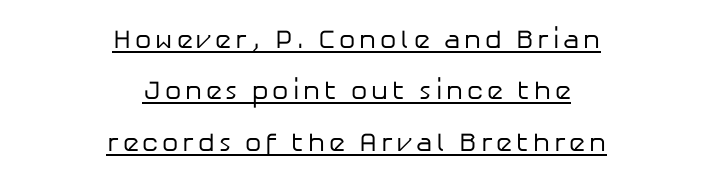
The image shows 26 px text type, upright; set centered, loose line spacing (1.98x), underlined.
